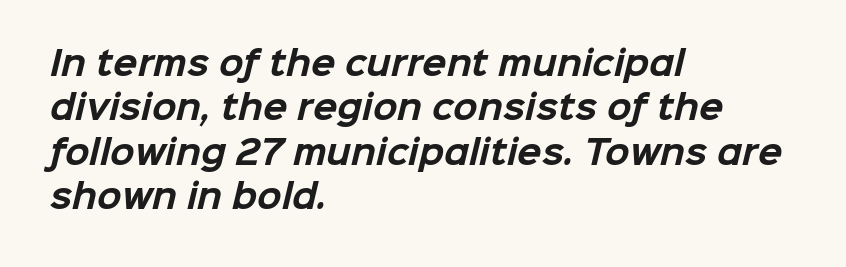
This sample has the flowing, uneven cadence of proportional lettering. Line beginnings align vertically; line endings do not. The leading is moderate, giving the passage an even texture. The letterforms sit shoulder to shoulder at normal distance. The baseline area is clear.
